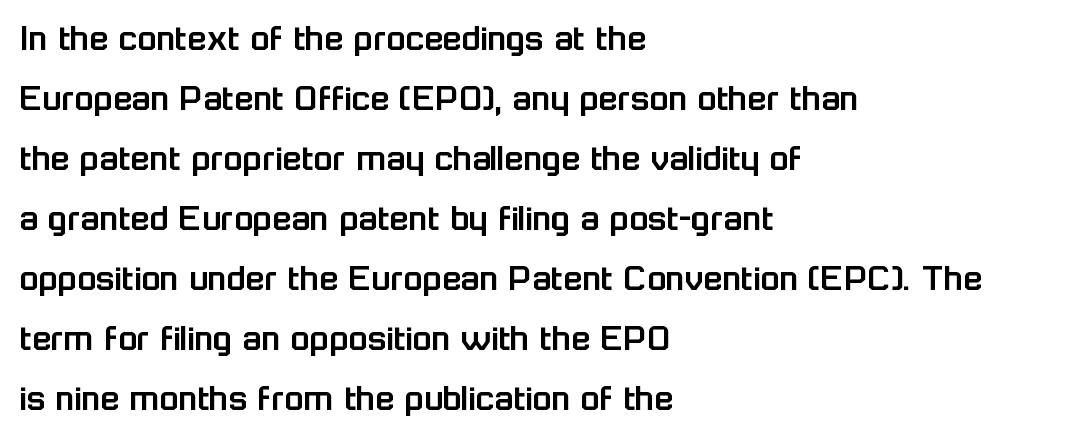
Q: Is the text italic (slanted)? A: No, it is upright.
Q: Is the typeface a serif or a sans-serif typeface? A: Sans-serif.
Q: Is the text underlined? A: No.
Q: How is the paragraph aligned? A: Left-aligned.
Q: Is the spacing between letters normal or unusually wide? A: Normal.
Q: Is the spacing between lines tight, normal or loose? A: Normal.
Q: Width (condensed, normal, or wide)? A: Normal.
Q: Stroke contrast? A: Low.
Q: x-height? A: Medium.
Q: Monospaced? A: No.
